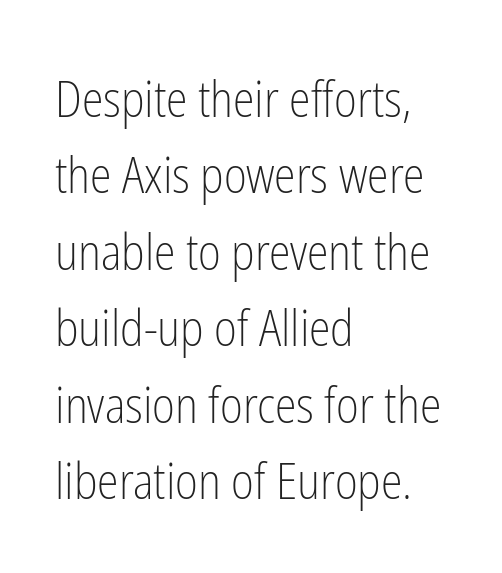
The image shows 49 px light, condensed sans-serif type, upright; set left-aligned, normal line spacing (1.56x), normal letter spacing, not underlined; low stroke contrast and a medium x-height.
